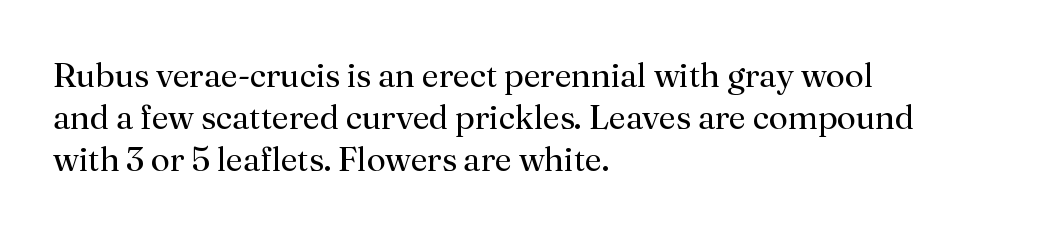
Q: Is the text bold? A: No.
Q: Is the text italic (slanted)? A: No, it is upright.
Q: Is the typeface a serif or a sans-serif typeface? A: Serif.
Q: Is the text underlined? A: No.
Q: How is the paragraph aligned? A: Left-aligned.
Q: Is the spacing between letters normal or unusually wide? A: Normal.
Q: Width (condensed, normal, or wide)? A: Normal.
Q: Stroke contrast? A: Medium.
Q: x-height? A: Small.
Q: Monospaced? A: No.
